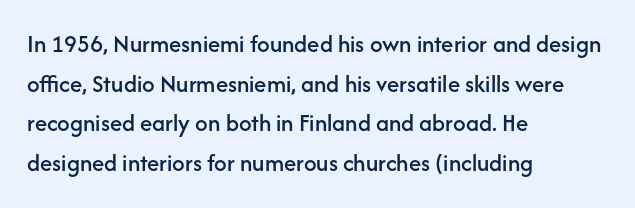
Q: Is the text italic (slanted)? A: No, it is upright.
Q: Is the text underlined? A: No.
Q: How is the paragraph aligned? A: Left-aligned.
Q: Is the spacing between letters normal or unusually wide? A: Normal.
Q: Is the spacing between lines tight, normal or loose? A: Normal.
